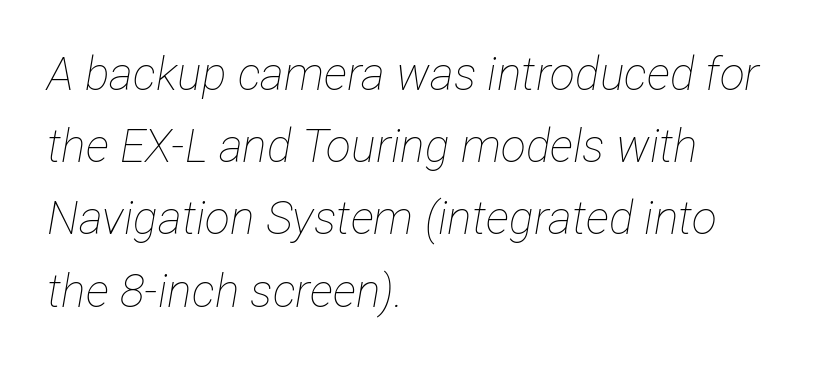
Q: Is the text bold? A: No.
Q: Is the text italic (slanted)? A: Yes, it leans right by about 12 degrees.
Q: Is the text underlined? A: No.
Q: How is the paragraph aligned? A: Left-aligned.
Q: Is the spacing between letters normal or unusually wide? A: Normal.
Q: Is the spacing between lines tight, normal or loose? A: Normal.
Q: Width (condensed, normal, or wide)? A: Condensed.
Q: Stroke contrast? A: Low.
Q: x-height? A: Medium.
Q: Monospaced? A: No.
